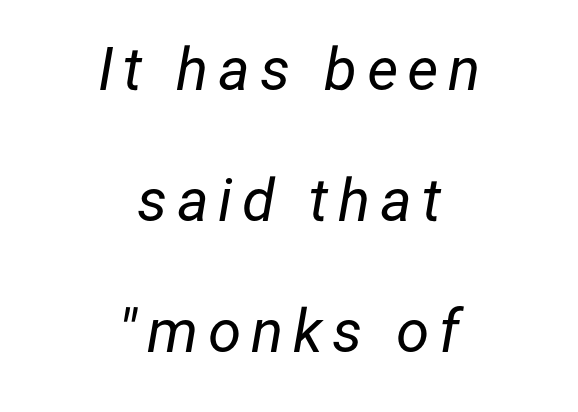
Is the type slanted? Yes — the strokes lean at a clear angle. Note the varied advance widths — an 'i' is clearly narrower than an 'm'. Line spacing here is loose. Leftover space on each line is divided equally before and after the words. The zone under the glyphs is completely vacant.
